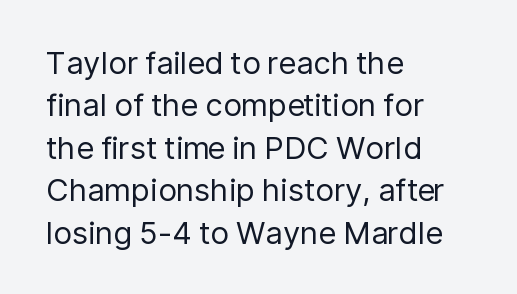
The image shows 31 px regular-weight sans-serif type, upright; set left-aligned, normal line spacing (1.37x), normal letter spacing, not underlined; low stroke contrast and a medium x-height.
